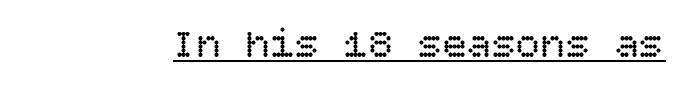
The image shows 41 px regular-weight type, upright; set normal letter spacing, underlined; low stroke contrast and a large x-height.
